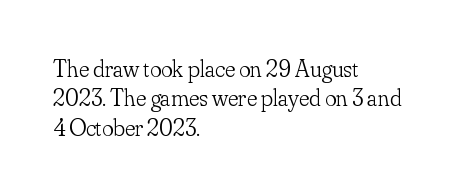
Notice how the stems are strictly vertical — no italics here. Standard letterfit; no display-style spreading of the glyphs. The space beneath each line is pristine and unruled. Counters stay open thanks to moderate or lighter strokes. A classic flush-left, rag-right setting is used for this passage.
